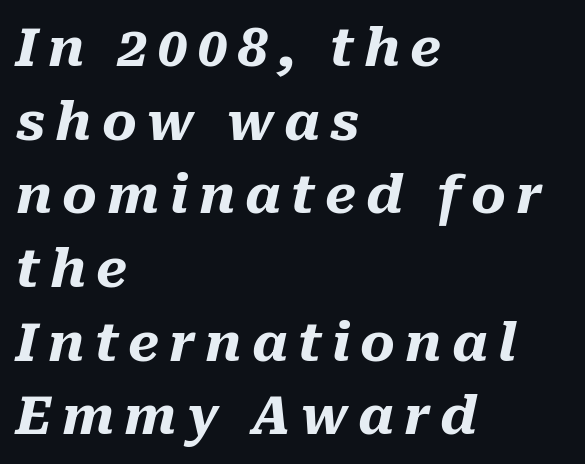
{"italic": "yes", "lean": "right", "slant_degrees": 10, "bold": "yes", "weight": "heavy", "width": "normal", "stroke_contrast": "medium", "x_height": "medium", "monospaced": "no", "underline": "no", "align": "left", "line_spacing": "normal", "line_spacing_ratio": 1.39, "glyph_px": 53}
